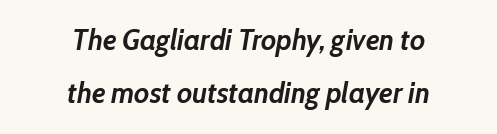
If you drew a line through each stem, it would be angled. These lines are centered, leaving both edges ragged. Decoration check: the copy has no underline. Between one letter and the next there's only the usual sliver of space. The face used here has the dense, thick strokes of a bold. Spacing verdict: proportional, widths tailored to each character.
